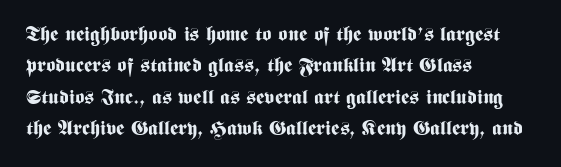
{"italic": "no", "bold": "yes", "underline": "no", "align": "left", "line_spacing": "normal", "line_spacing_ratio": 1.57, "letter_spacing": "normal", "letter_spacing_em": 0.0, "glyph_px": 20}
